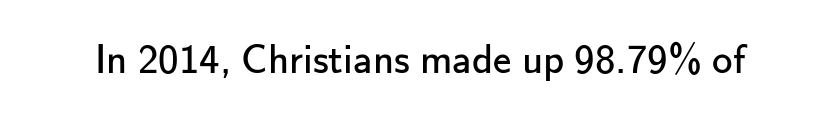
Q: Is the text bold? A: No.
Q: Is the text italic (slanted)? A: No, it is upright.
Q: Is the typeface a serif or a sans-serif typeface? A: Sans-serif.
Q: Is the text underlined? A: No.
Q: Is the spacing between letters normal or unusually wide? A: Normal.
Q: Width (condensed, normal, or wide)? A: Normal.
Q: Stroke contrast? A: Low.
Q: x-height? A: Small.
Q: Monospaced? A: No.
